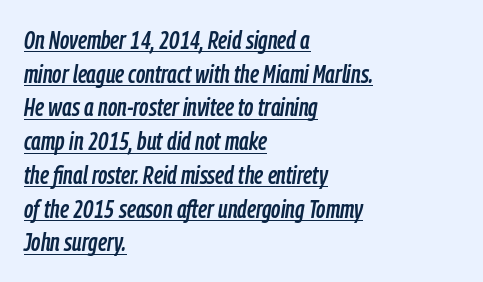
{"italic": "yes", "lean": "right", "slant_degrees": 9, "underline": "yes", "align": "left", "line_spacing": "normal", "line_spacing_ratio": 1.35, "letter_spacing": "normal", "letter_spacing_em": 0.0, "glyph_px": 25}
